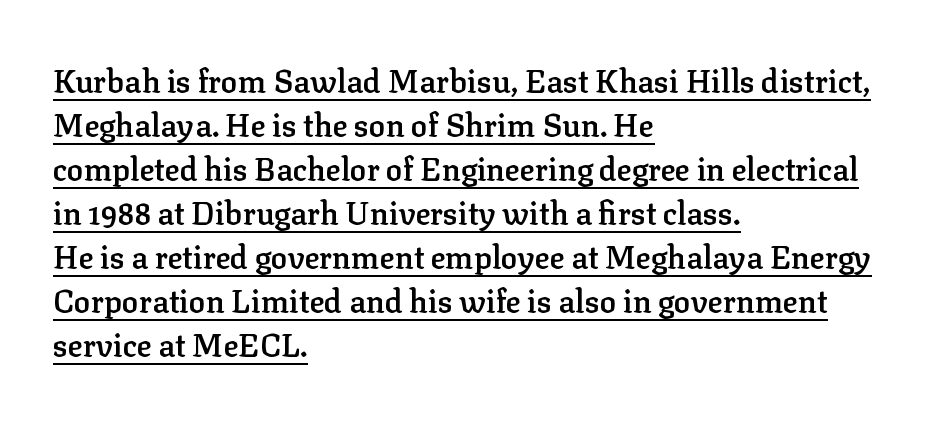
{"serif": "yes", "italic": "no", "bold": "semi", "weight": "semibold", "width": "normal", "stroke_contrast": "low", "x_height": "medium", "monospaced": "no", "underline": "yes", "align": "left", "line_spacing": "normal", "line_spacing_ratio": 1.42, "letter_spacing": "normal", "letter_spacing_em": 0.0, "glyph_px": 31}
